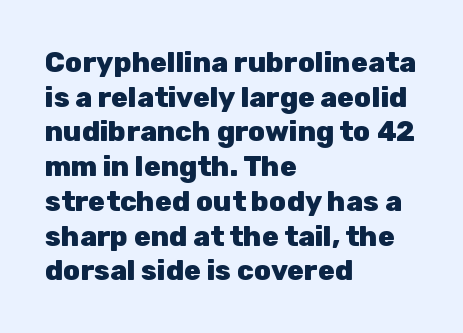
The image shows 28 px heavy sans-serif type, upright; set left-aligned, line spacing 1.24x, normal letter spacing, not underlined; low stroke contrast and a medium x-height.
